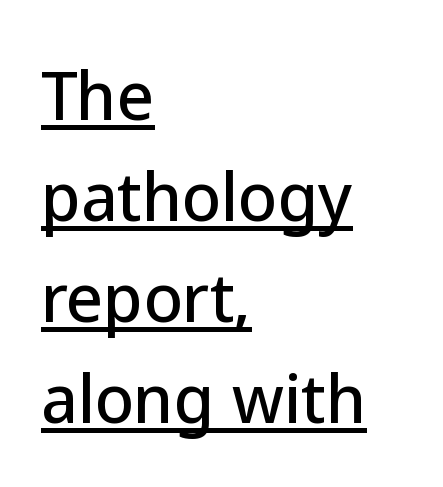
Q: Is the text italic (slanted)? A: No, it is upright.
Q: Is the typeface a serif or a sans-serif typeface? A: Sans-serif.
Q: Is the text underlined? A: Yes.
Q: How is the paragraph aligned? A: Left-aligned.
Q: Is the spacing between letters normal or unusually wide? A: Normal.
Q: Is the spacing between lines tight, normal or loose? A: Normal.
Q: Width (condensed, normal, or wide)? A: Normal.
Q: Stroke contrast? A: Low.
Q: x-height? A: Medium.
Q: Monospaced? A: No.
